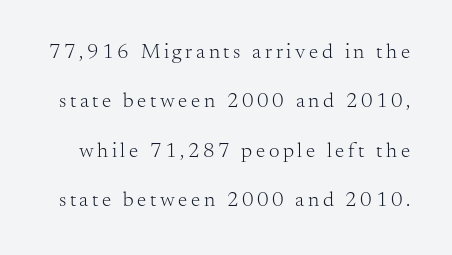
The foot of each line stays bare and open. Tall strokes in this sample are plumb rather than angled. Caption: face not bold, strokes unweighted. The rendering uses a large line-height, opening up the rows.
